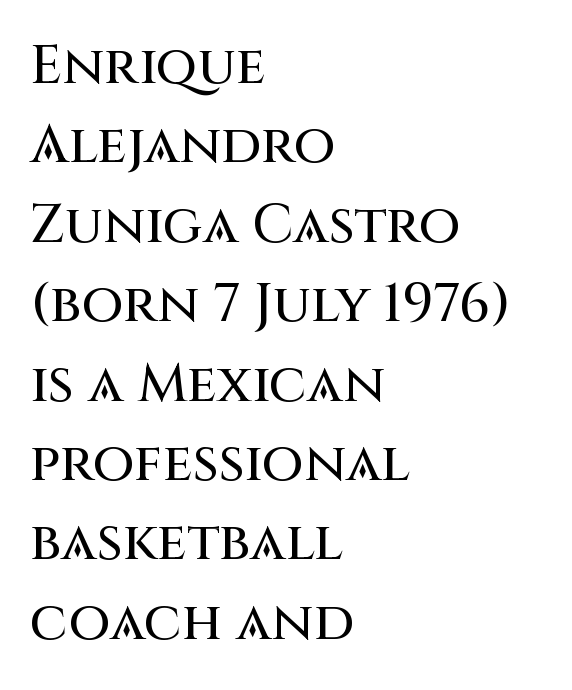
Q: Is the text italic (slanted)? A: No, it is upright.
Q: Is the typeface a serif or a sans-serif typeface? A: Sans-serif.
Q: Is the text underlined? A: No.
Q: How is the paragraph aligned? A: Left-aligned.
Q: Is the spacing between letters normal or unusually wide? A: Normal.
Q: Is the spacing between lines tight, normal or loose? A: Normal.
Q: Width (condensed, normal, or wide)? A: Normal.
Q: Stroke contrast? A: Medium.
Q: x-height? A: Large.
Q: Monospaced? A: No.
